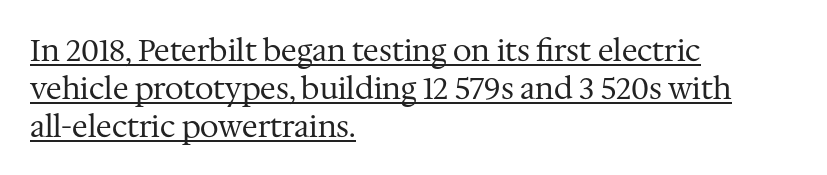
The image shows 30 px regular-weight serif type, upright; set left-aligned, normal line spacing (1.26x), normal letter spacing, underlined; medium stroke contrast and a medium x-height.
